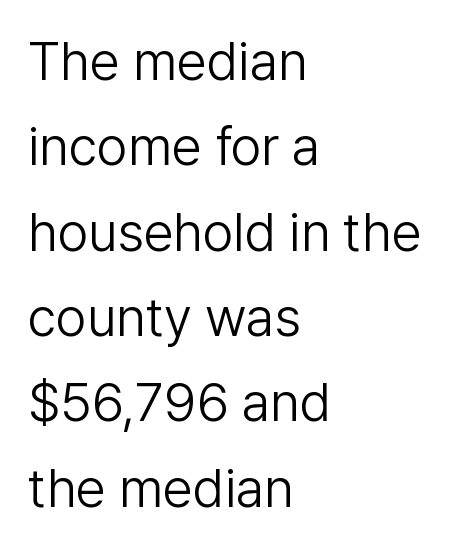
The image shows 54 px light sans-serif type, upright; set left-aligned, normal line spacing (1.58x), normal letter spacing, not underlined; low stroke contrast and a medium x-height.
